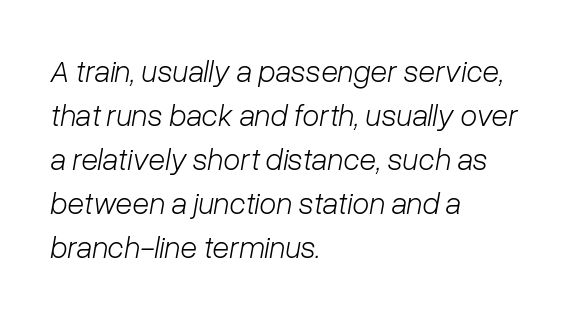
{"italic": "yes", "lean": "right", "slant_degrees": 10, "bold": "no", "weight": "light", "width": "normal", "stroke_contrast": "low", "x_height": "medium", "monospaced": "no", "underline": "no", "align": "left", "line_spacing": "normal", "line_spacing_ratio": 1.42, "letter_spacing": "normal", "letter_spacing_em": 0.0, "glyph_px": 31}
